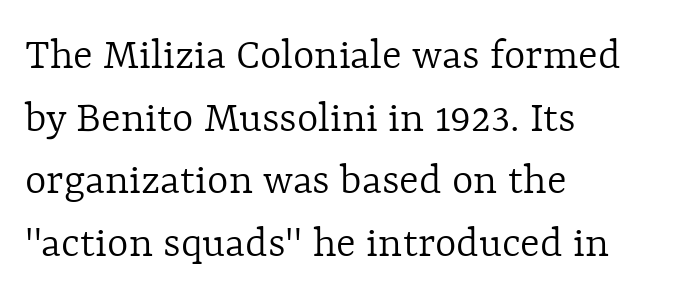
{"italic": "no", "bold": "no", "weight": "light", "width": "normal", "x_height": "medium", "monospaced": "no", "underline": "no", "align": "left", "line_spacing": "normal", "line_spacing_ratio": 1.36, "letter_spacing": "normal", "letter_spacing_em": 0.0, "glyph_px": 46}
